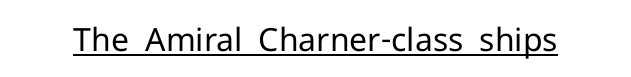
Has an underline been added? It has. I'd call this a sans setting — the letters go barefoot. No italicization has been applied; the sample stays upright. The typesetting does not lean heavy: it is not bold. You could call the tracking neutral — neither tight nor loose.
